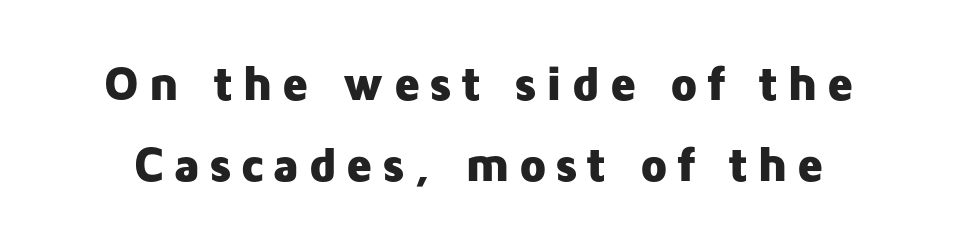
The image shows 49 px heavy sans-serif type, upright; set normal line spacing (1.66x), not underlined; low stroke contrast and a medium x-height.
